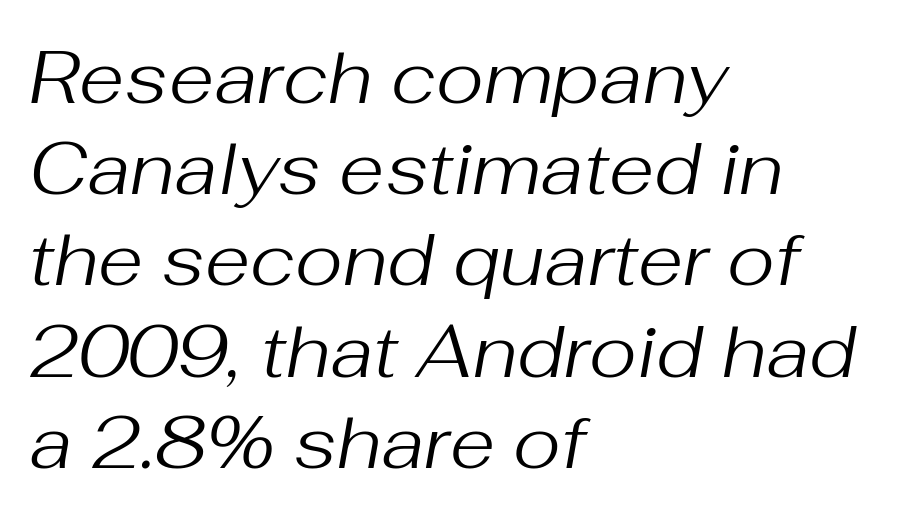
{"italic": "yes", "lean": "right", "slant_degrees": 10, "bold": "no", "weight": "regular", "width": "normal", "stroke_contrast": "medium", "x_height": "medium", "monospaced": "no", "underline": "no", "align": "left", "line_spacing": "normal", "line_spacing_ratio": 1.25, "letter_spacing": "normal", "letter_spacing_em": 0.0, "glyph_px": 73}
